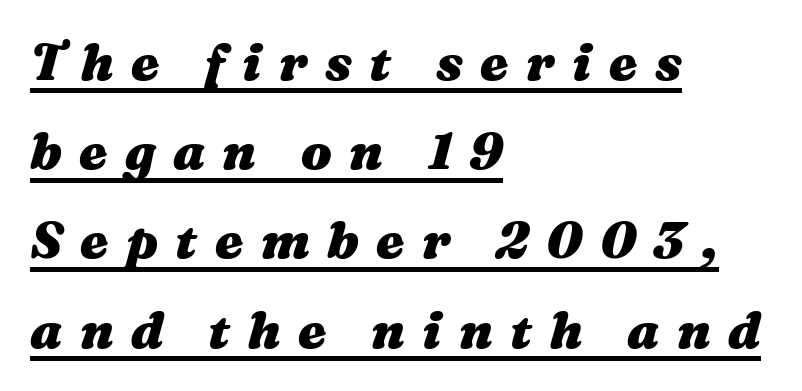
{"italic": "yes", "lean": "right", "slant_degrees": 16, "bold": "yes", "weight": "heavy", "width": "wide", "stroke_contrast": "medium", "x_height": "medium", "monospaced": "no", "underline": "yes", "align": "left", "line_spacing_ratio": 1.75, "letter_spacing": "wide", "letter_spacing_em": 0.34, "glyph_px": 51}
